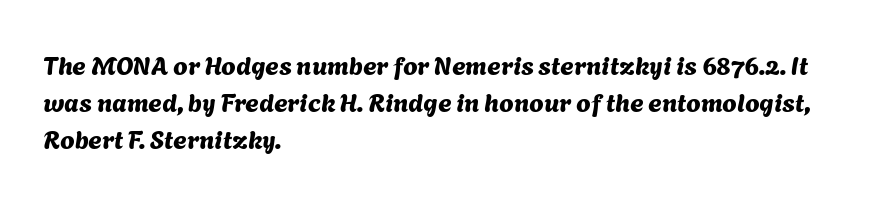
Honestly, the row spacing looks completely unremarkable. Every row of glyphs begins at an identical x-position on the left. The strip under each line holds only bare page. Here the glyphs are tracked normally, forming tight word shapes.
